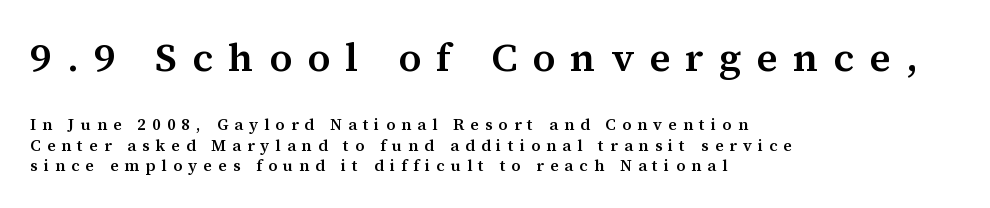
Q: Is the text bold? A: Semi-bold.
Q: Is the text italic (slanted)? A: No, it is upright.
Q: Is the typeface a serif or a sans-serif typeface? A: Serif.
Q: Is the text underlined? A: No.
Q: How is the paragraph aligned? A: Left-aligned.
Q: Is the spacing between letters normal or unusually wide? A: Unusually wide.
Q: Is the spacing between lines tight, normal or loose? A: Normal.
Q: Which block of text is set in a larger size, the first (top) or the second (bottom)? A: The first (top) one.
Q: Width (condensed, normal, or wide)? A: Normal.
Q: Stroke contrast? A: Medium.
Q: x-height? A: Medium.
Q: Monospaced? A: No.
